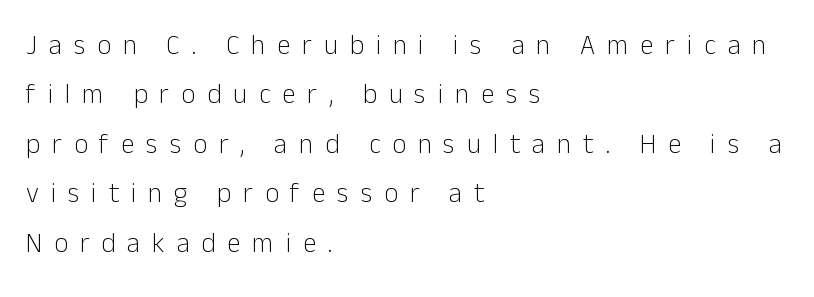
The image shows 27 px text type, upright; set left-aligned, line spacing 1.83x, unusually wide letter spacing (+0.44 em), not underlined.
